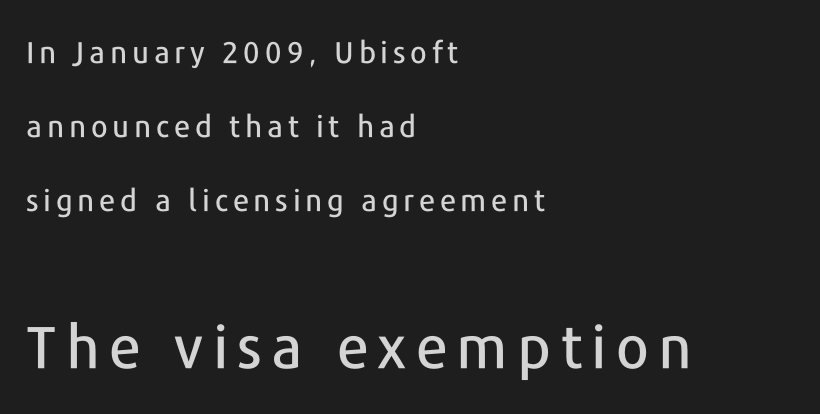
{"serif": "no", "italic": "no", "width": "normal", "stroke_contrast": "low", "x_height": "medium", "monospaced": "no", "underline": "no", "align": "left", "line_spacing": "loose", "line_spacing_ratio": 2.47, "larger_block": "second", "size_ratio": 1.97, "glyph_px": 59}
